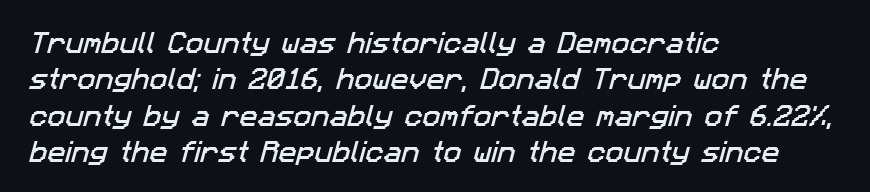
The passage shown stacks its lines at a standard gap. The passage is arranged the way most books set body copy — flush left. The horizontal fit of the characters is conventional and even. Descenders hang freely into open space.
